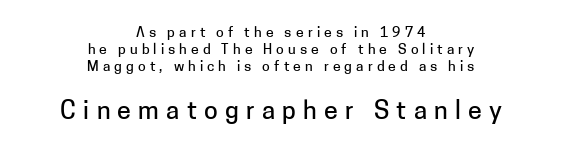
{"italic": "no", "underline": "no", "align": "center", "line_spacing_ratio": 1.22, "letter_spacing": "wide", "letter_spacing_em": 0.29, "larger_block": "second", "size_ratio": 1.79, "glyph_px": 25}
